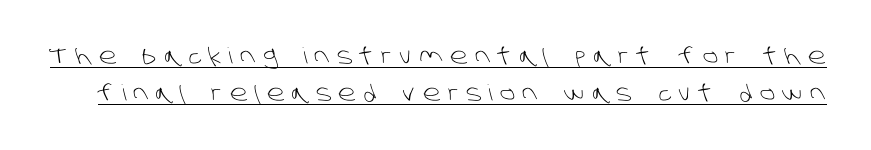
Q: Is the text bold? A: No.
Q: Is the text underlined? A: Yes.
Q: Is the spacing between letters normal or unusually wide? A: Unusually wide.
Q: Is the spacing between lines tight, normal or loose? A: Normal.
